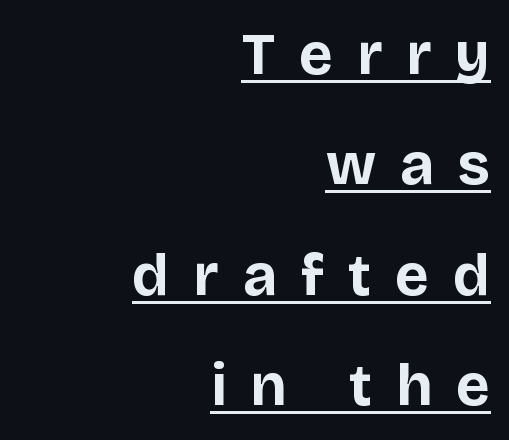
Q: Is the text bold? A: Yes.
Q: Is the text italic (slanted)? A: No, it is upright.
Q: Is the typeface a serif or a sans-serif typeface? A: Sans-serif.
Q: Is the text underlined? A: Yes.
Q: How is the paragraph aligned? A: Right-aligned.
Q: Is the spacing between letters normal or unusually wide? A: Unusually wide.
Q: Width (condensed, normal, or wide)? A: Normal.
Q: Stroke contrast? A: Low.
Q: x-height? A: Large.
Q: Monospaced? A: No.
